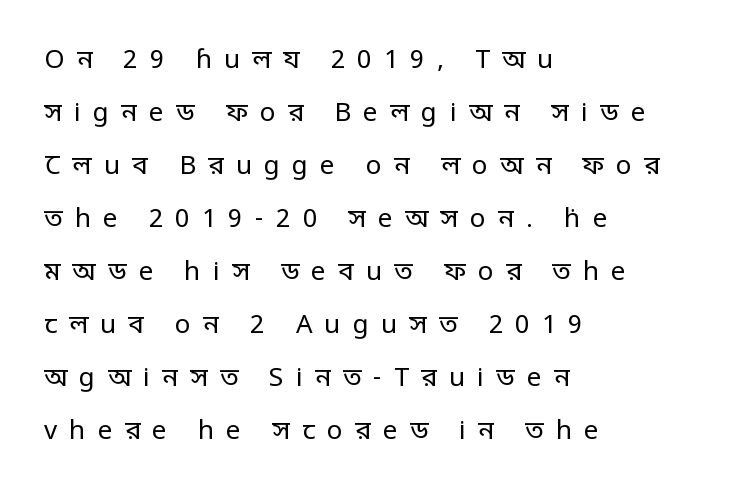
Q: Is the text bold? A: No.
Q: Is the text italic (slanted)? A: No, it is upright.
Q: Is the text underlined? A: No.
Q: How is the paragraph aligned? A: Left-aligned.
Q: Is the spacing between letters normal or unusually wide? A: Unusually wide.
Q: Is the spacing between lines tight, normal or loose? A: Loose.
